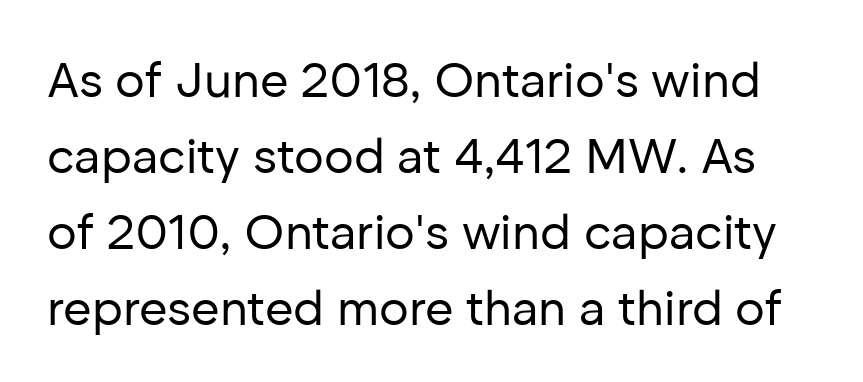
{"serif": "no", "italic": "no", "bold": "no", "weight": "regular", "width": "normal", "stroke_contrast": "low", "x_height": "medium", "monospaced": "no", "underline": "no", "line_spacing": "normal", "line_spacing_ratio": 1.55, "letter_spacing": "normal", "letter_spacing_em": 0.0, "glyph_px": 49}
